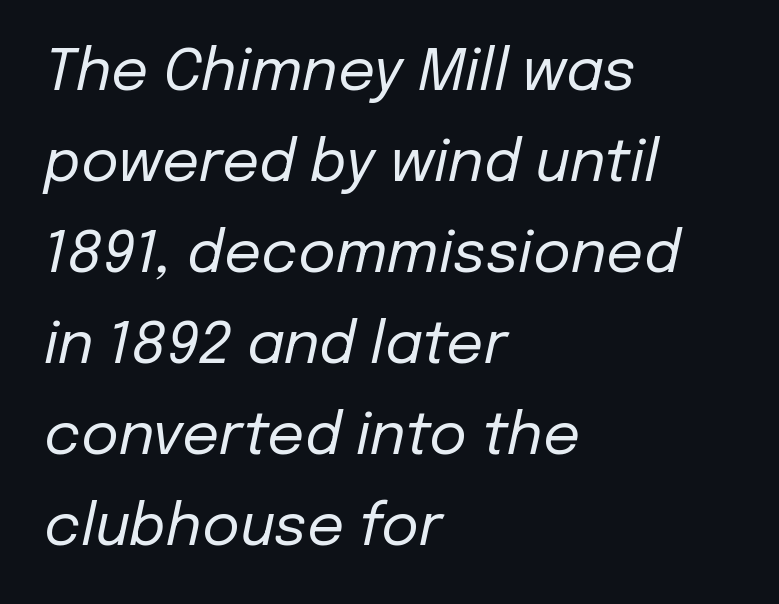
The image shows 58 px regular-weight type, italic (leaning right); set left-aligned, normal line spacing (1.57x), normal letter spacing, not underlined; low stroke contrast and a medium x-height.
